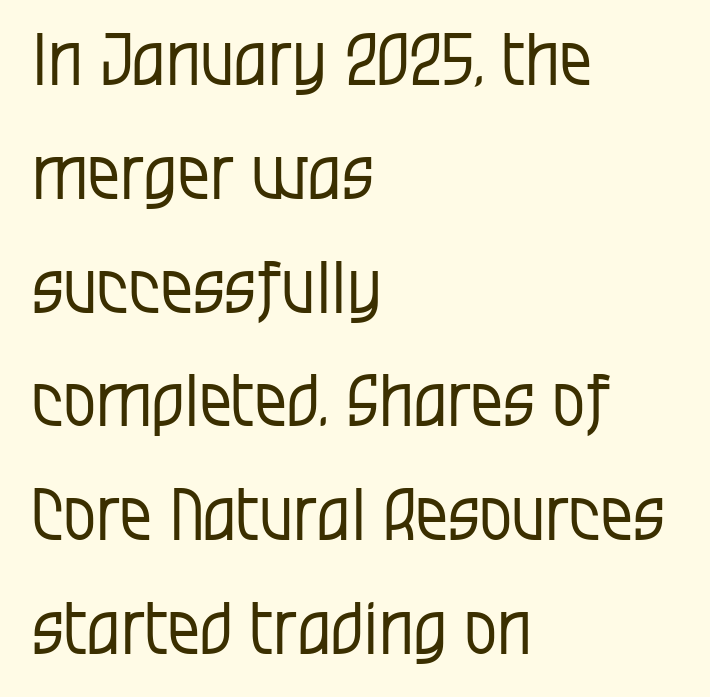
Q: Is the text bold? A: No.
Q: Is the text italic (slanted)? A: No, it is upright.
Q: Is the typeface a serif or a sans-serif typeface? A: Sans-serif.
Q: Is the text underlined? A: No.
Q: How is the paragraph aligned? A: Left-aligned.
Q: Is the spacing between letters normal or unusually wide? A: Normal.
Q: Is the spacing between lines tight, normal or loose? A: Normal.
Q: Width (condensed, normal, or wide)? A: Condensed.
Q: Stroke contrast? A: Low.
Q: x-height? A: Large.
Q: Monospaced? A: No.
